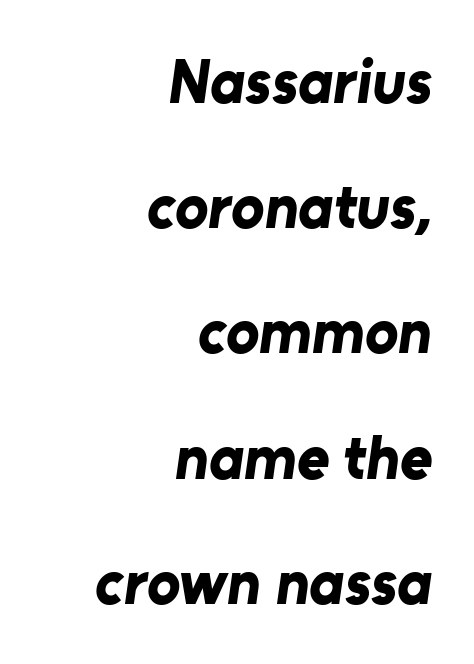
{"serif": "no", "bold": "yes", "weight": "bold", "width": "normal", "stroke_contrast": "low", "x_height": "medium", "monospaced": "no", "underline": "no", "align": "right", "line_spacing": "loose", "line_spacing_ratio": 2.02, "letter_spacing": "normal", "letter_spacing_em": 0.0, "glyph_px": 62}
